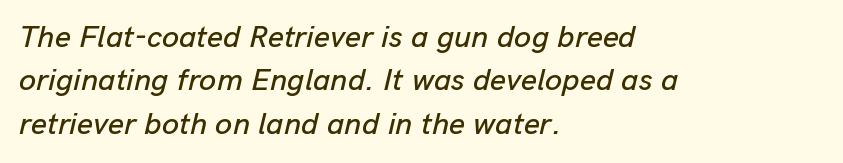
There's an unmistakable incline to the writing here. The passage shown has conventional tracking throughout. A normal amount of white space separates one row of letters from the next. The string is rendered with underlining switched off. Looks like regular typesetting: each glyph gets only the width it needs. This rendering uses left alignment, leaving the right contour irregular.
